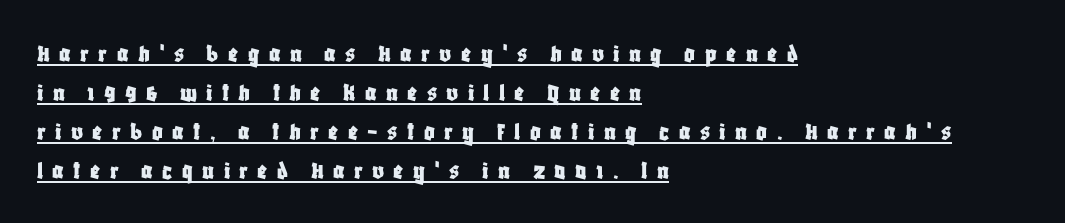
The image shows 26 px text type, upright; set left-aligned, normal line spacing (1.5x), unusually wide letter spacing (+0.36 em), underlined.
